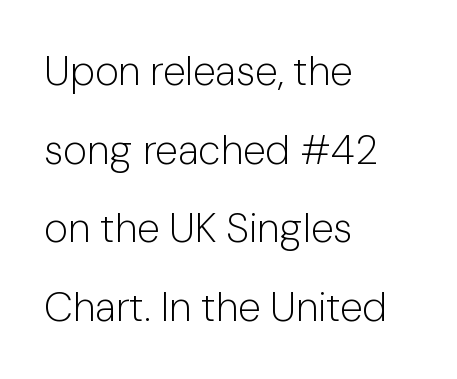
The image shows 41 px light sans-serif type, upright; set left-aligned, loose line spacing (1.92x), normal letter spacing, not underlined; low stroke contrast and a medium x-height.
